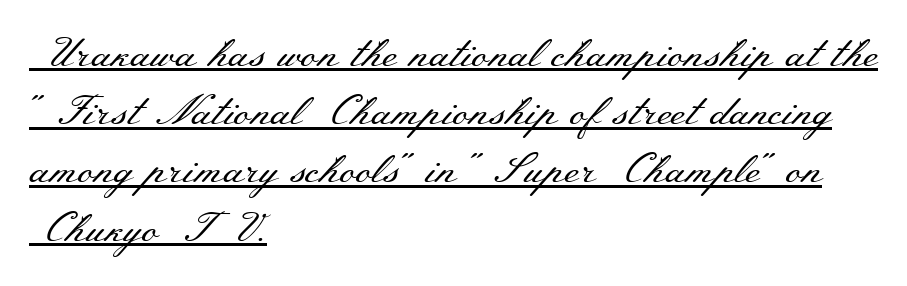
{"serif": "yes", "bold": "no", "weight": "regular", "width": "wide", "stroke_contrast": "medium", "x_height": "small", "monospaced": "no", "underline": "yes", "align": "left", "line_spacing": "normal", "line_spacing_ratio": 1.42, "letter_spacing": "normal", "letter_spacing_em": 0.0, "glyph_px": 41}
